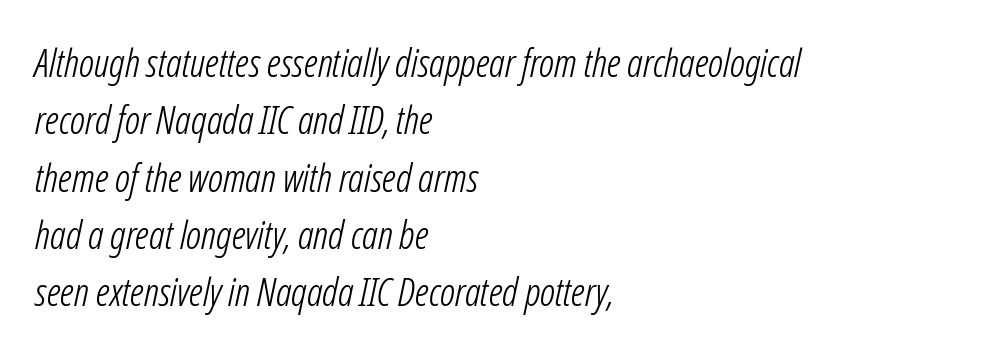
Note the varied advance widths — an 'i' is clearly narrower than an 'm'. Nobody touched the tracking dial on this one. Does the leading feel generous? No, just average. You can tell it's italic because the verticals aren't actually vertical.
